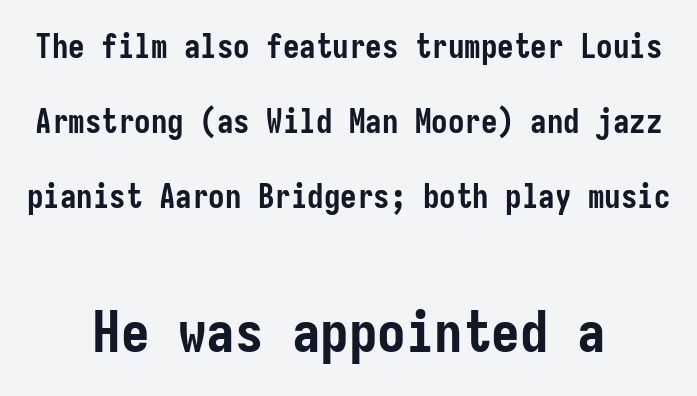
The image shows 57 px semibold, condensed sans-serif type, upright; set centered, loose line spacing (2.28x), normal letter spacing, not underlined; the second (bottom) block is 1.73x larger; low stroke contrast and a medium x-height.
